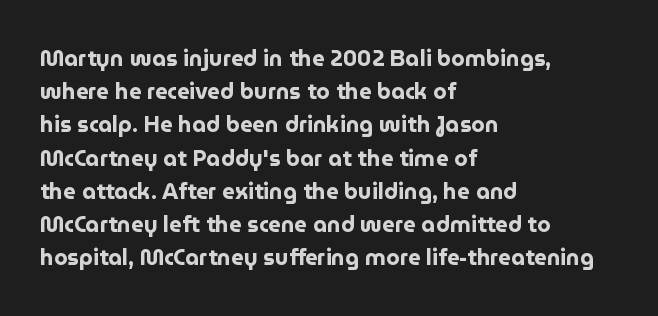
Q: Is the text bold? A: Yes.
Q: Is the text italic (slanted)? A: No, it is upright.
Q: Is the text underlined? A: No.
Q: How is the paragraph aligned? A: Left-aligned.
Q: Is the spacing between letters normal or unusually wide? A: Normal.
Q: Is the spacing between lines tight, normal or loose? A: Normal.
